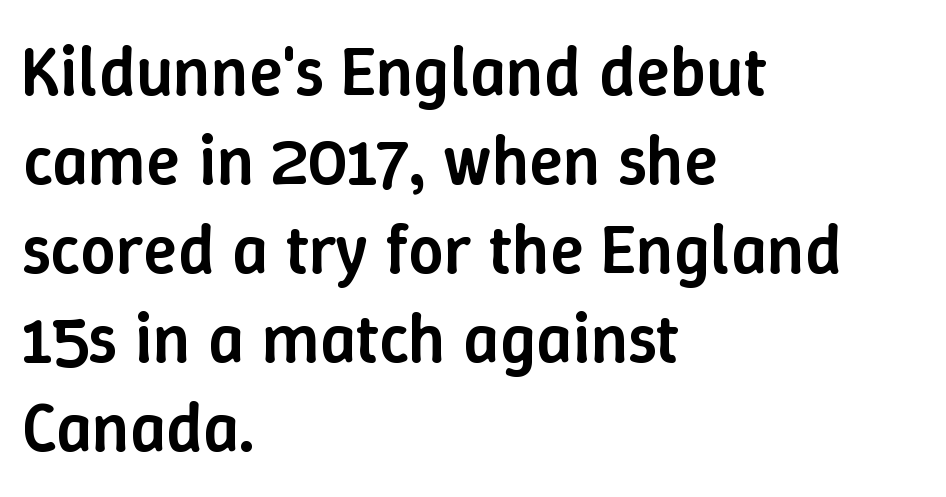
Words float on clear page, feet unadorned. This is roman type, the default non-slanted kind. Rows of type keep a routine distance in the vertical direction. These lines stack with their left ends in a neat column. What stands out about the letter spacing? Nothing — it is the standard amount. Each letter keeps its own natural width here, so spacing adapts to shape.
